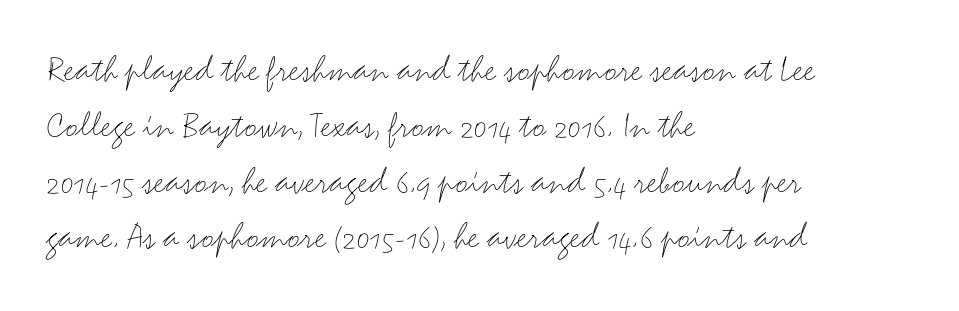
The image shows 39 px light, wide sans-serif type; set left-aligned, normal line spacing (1.43x), normal letter spacing, not underlined; medium stroke contrast and a small x-height.
